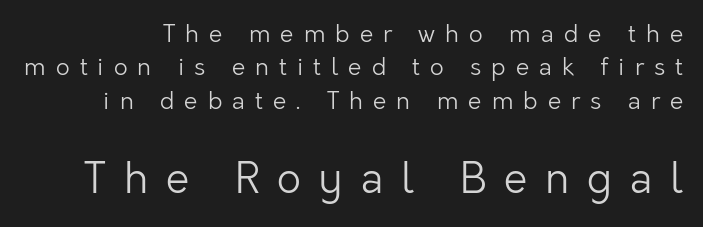
The image shows 42 px light sans-serif type, upright; set normal line spacing (1.39x), unusually wide letter spacing (+0.42 em), not underlined; the second (bottom) block is 1.75x larger; low stroke contrast and a medium x-height.
